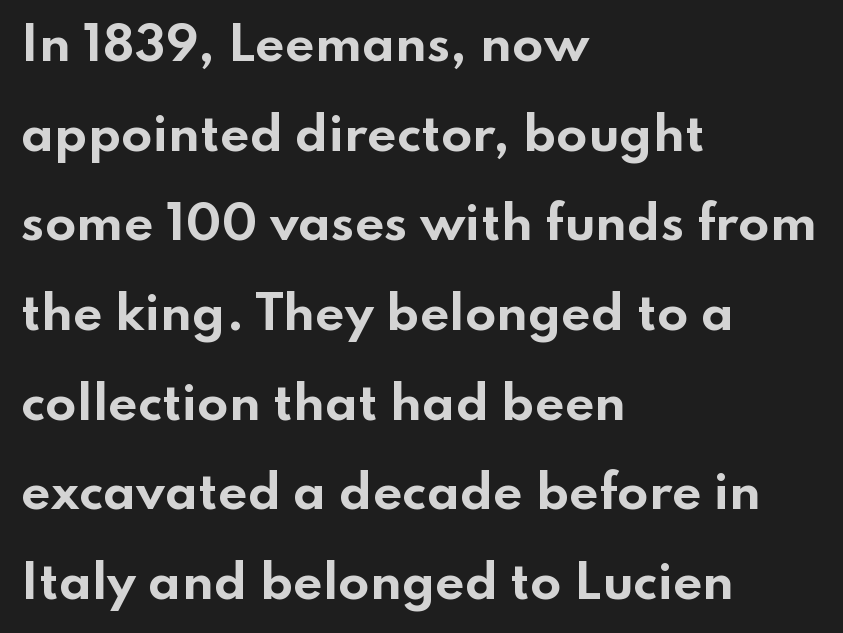
The image shows 46 px bold, wide sans-serif type, upright; set left-aligned, loose line spacing (1.95x), normal letter spacing, not underlined; low stroke contrast and a small x-height.
